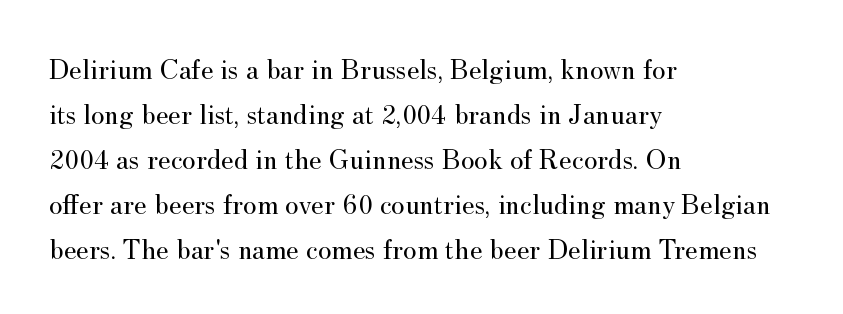
You could call the tracking neutral — neither tight nor loose. These lines are composed in type with serifs. Typeset ragged right — the left edge is the straight one. Evenly set lines give the paragraph a standard silhouette. Is the stroke heavy? The answer is a plain regular-or-lighter.
